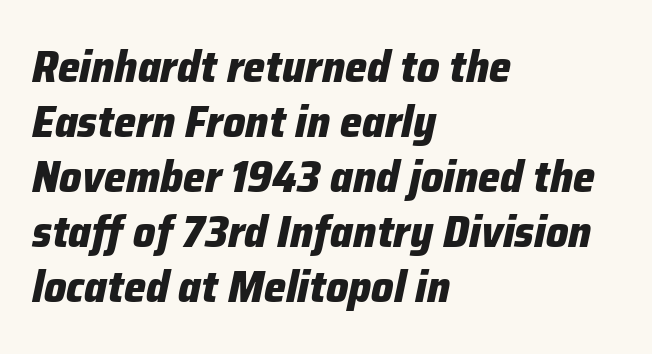
The image shows 44 px heavy type, italic (leaning right); set left-aligned, normal line spacing (1.25x), normal letter spacing, not underlined; low stroke contrast and a medium x-height.
